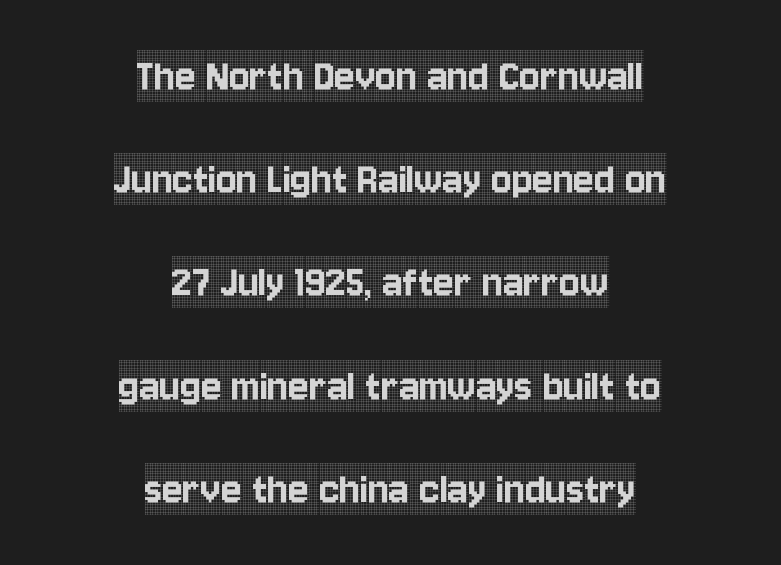
Q: Is the text italic (slanted)? A: No, it is upright.
Q: Is the typeface a serif or a sans-serif typeface? A: Serif.
Q: Is the text underlined? A: No.
Q: How is the paragraph aligned? A: Centered.
Q: Is the spacing between letters normal or unusually wide? A: Normal.
Q: Is the spacing between lines tight, normal or loose? A: Loose.
Q: Width (condensed, normal, or wide)? A: Condensed.
Q: x-height? A: Large.
Q: Monospaced? A: No.
